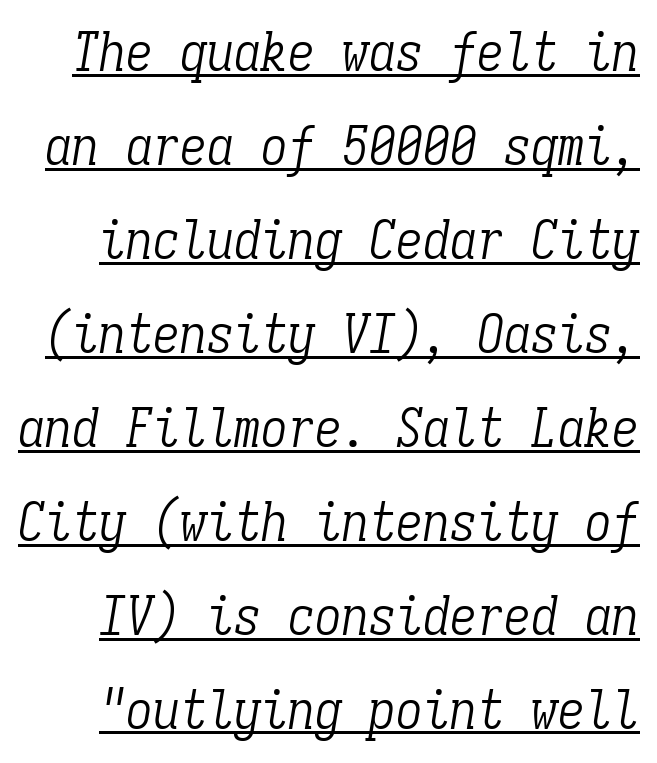
{"serif": "yes", "italic": "yes", "lean": "right", "slant_degrees": 9, "bold": "no", "weight": "light", "width": "condensed", "stroke_contrast": "low", "x_height": "medium", "monospaced": "yes", "underline": "yes", "line_spacing_ratio": 1.74, "letter_spacing": "normal", "letter_spacing_em": 0.0, "glyph_px": 54}
